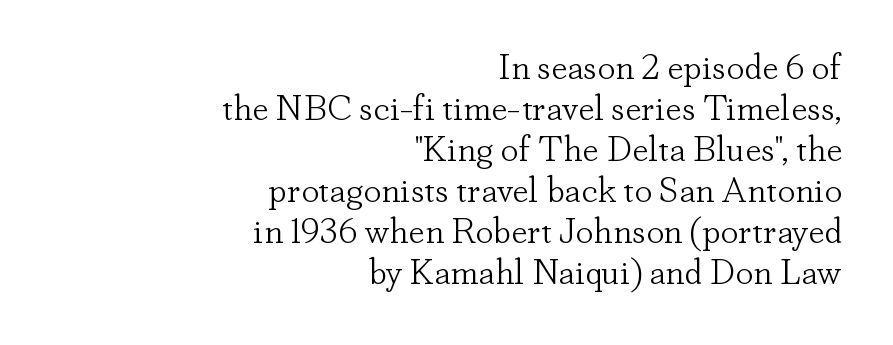
The image shows 36 px light serif type, upright; set right-aligned, tight line spacing (1.14x), normal letter spacing, not underlined; low stroke contrast and a small x-height.
